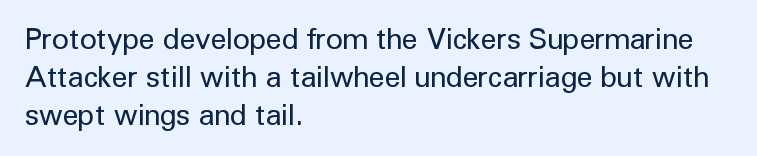
The font sits on the lighter half of the weight spectrum, regular included. The space between consecutive lines is moderate. Proportional: the letters do not fall into vertical columns. Unmarked baselines from the first word to the last.
